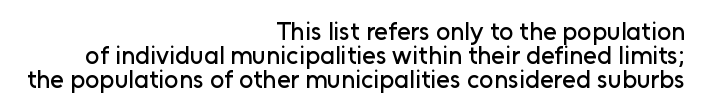
Q: Is the text italic (slanted)? A: No, it is upright.
Q: Is the text underlined? A: No.
Q: How is the paragraph aligned? A: Right-aligned.
Q: Is the spacing between letters normal or unusually wide? A: Normal.
Q: Is the spacing between lines tight, normal or loose? A: Tight.
